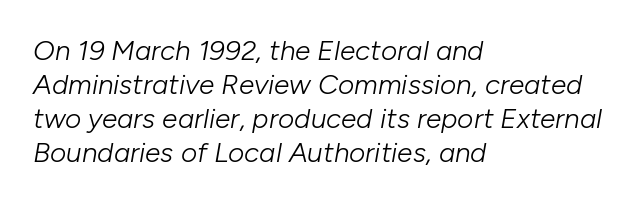
{"italic": "yes", "lean": "right", "slant_degrees": 10, "bold": "no", "weight": "light", "width": "normal", "stroke_contrast": "low", "x_height": "medium", "monospaced": "no", "underline": "no", "align": "left", "line_spacing_ratio": 1.22, "letter_spacing": "normal", "letter_spacing_em": 0.0, "glyph_px": 28}
